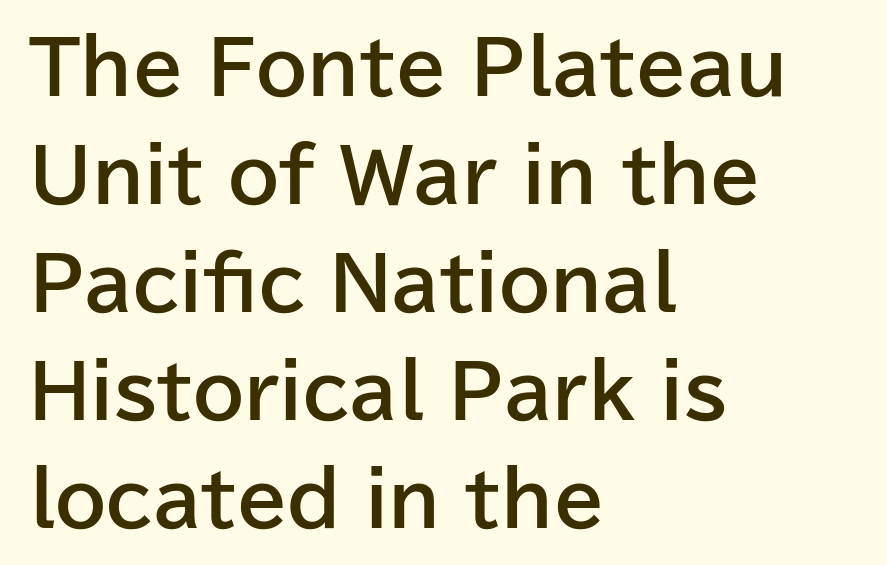
The image shows 73 px bold sans-serif type, upright; set left-aligned, normal line spacing (1.48x), normal letter spacing, not underlined; low stroke contrast and a medium x-height.
